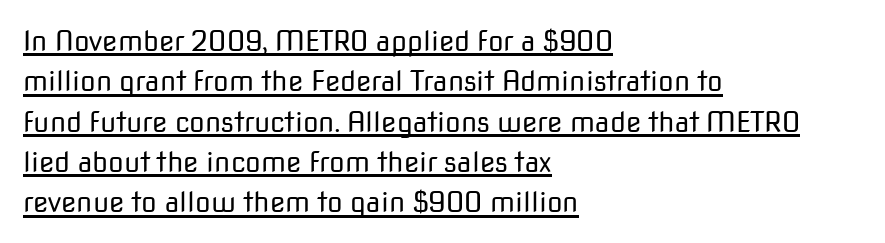
{"serif": "no", "italic": "no", "bold": "no", "weight": "regular", "width": "normal", "stroke_contrast": "low", "x_height": "medium", "monospaced": "no", "underline": "yes", "align": "left", "line_spacing": "normal", "line_spacing_ratio": 1.44, "letter_spacing": "normal", "letter_spacing_em": 0.0, "glyph_px": 28}
